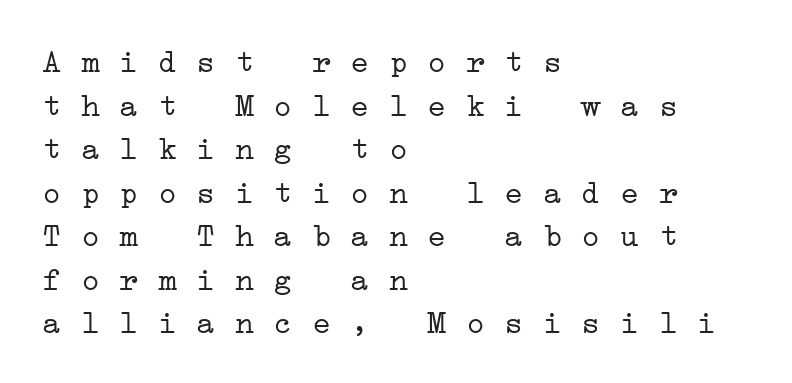
The image shows 32 px light, wide serif type, monospaced; set left-aligned, normal line spacing (1.36x), normal letter spacing, not underlined; low stroke contrast and a medium x-height.
